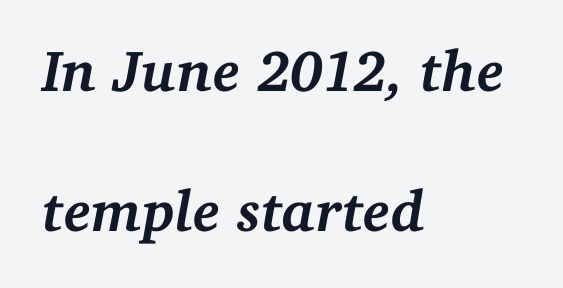
{"serif": "yes", "italic": "yes", "lean": "right", "slant_degrees": 11, "bold": "yes", "weight": "semibold", "width": "normal", "stroke_contrast": "medium", "x_height": "medium", "monospaced": "no", "underline": "no", "align": "left", "line_spacing": "loose", "line_spacing_ratio": 2.42, "letter_spacing": "normal", "letter_spacing_em": 0.0, "glyph_px": 58}
